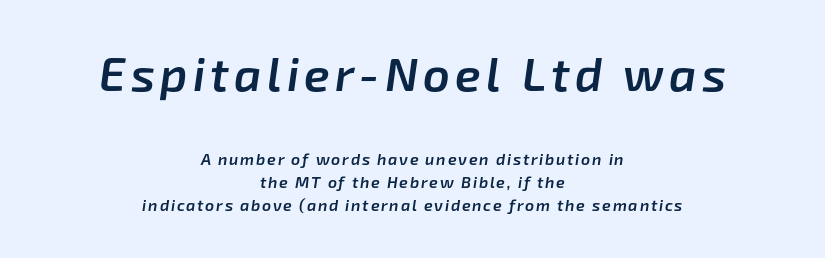
Q: Is the text bold? A: Semi-bold.
Q: Is the text italic (slanted)? A: Yes, it leans right by about 8 degrees.
Q: Is the text underlined? A: No.
Q: How is the paragraph aligned? A: Centered.
Q: Is the spacing between lines tight, normal or loose? A: Normal.
Q: Which block of text is set in a larger size, the first (top) or the second (bottom)? A: The first (top) one.
Q: Width (condensed, normal, or wide)? A: Normal.
Q: Stroke contrast? A: Low.
Q: x-height? A: Medium.
Q: Monospaced? A: No.
